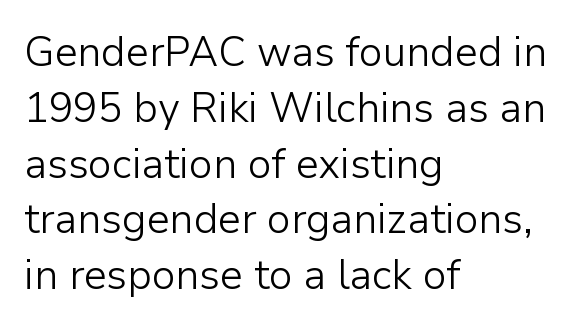
The passage shown is typed in a proportional face where columns would drift. Vertical strokes here are truly vertical. Nothing sits at the stroke ends, so this counts as sans-serif. Baseline-to-baseline distance is the conventional proportion of letter height. Any mark beneath the type? The region is blank. No heavy texture on the line: the type isn't bold.
